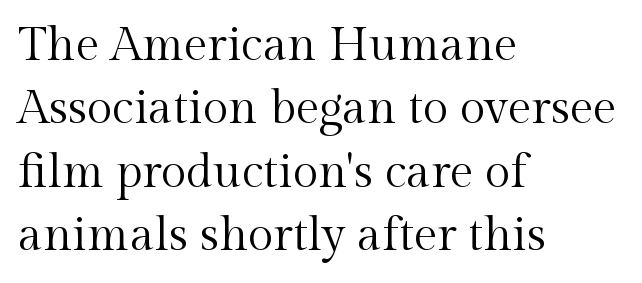
The image shows 47 px regular-weight serif type, upright; set left-aligned, normal line spacing (1.35x), normal letter spacing, not underlined; a medium x-height.
